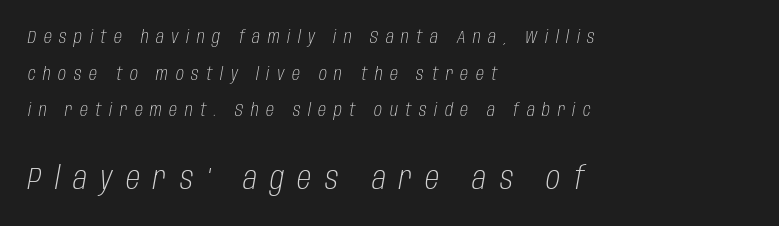
Q: Is the text bold? A: No.
Q: Is the text italic (slanted)? A: Yes, it leans right by about 10 degrees.
Q: Is the text underlined? A: No.
Q: How is the paragraph aligned? A: Left-aligned.
Q: Is the spacing between letters normal or unusually wide? A: Unusually wide.
Q: Is the spacing between lines tight, normal or loose? A: Loose.
Q: Which block of text is set in a larger size, the first (top) or the second (bottom)? A: The second (bottom) one.
Q: Width (condensed, normal, or wide)? A: Condensed.
Q: Stroke contrast? A: Low.
Q: x-height? A: Large.
Q: Monospaced? A: No.
